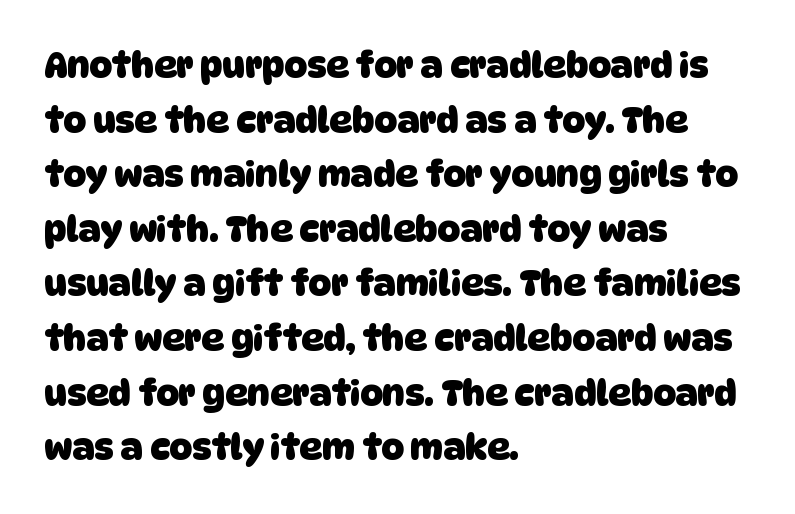
Q: Is the text bold? A: Yes.
Q: Is the typeface a serif or a sans-serif typeface? A: Sans-serif.
Q: Is the text underlined? A: No.
Q: How is the paragraph aligned? A: Left-aligned.
Q: Is the spacing between letters normal or unusually wide? A: Normal.
Q: Is the spacing between lines tight, normal or loose? A: Normal.
Q: Width (condensed, normal, or wide)? A: Normal.
Q: Stroke contrast? A: Low.
Q: x-height? A: Large.
Q: Monospaced? A: No.
